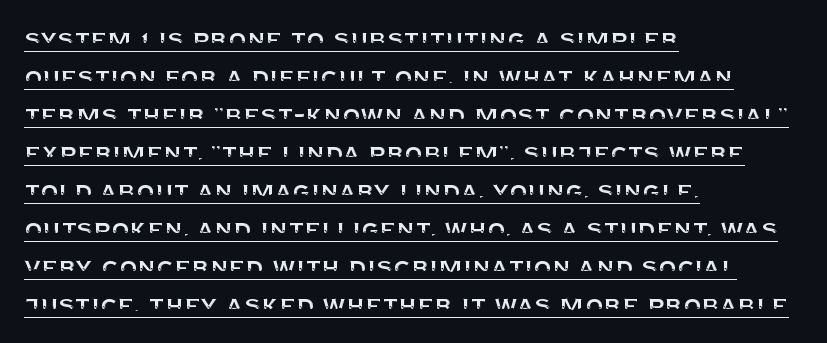
Q: Is the text italic (slanted)? A: No, it is upright.
Q: Is the typeface a serif or a sans-serif typeface? A: Sans-serif.
Q: Is the text underlined? A: Yes.
Q: How is the paragraph aligned? A: Left-aligned.
Q: Is the spacing between letters normal or unusually wide? A: Normal.
Q: Is the spacing between lines tight, normal or loose? A: Normal.
Q: Width (condensed, normal, or wide)? A: Normal.
Q: Stroke contrast? A: Medium.
Q: x-height? A: Large.
Q: Monospaced? A: No.
